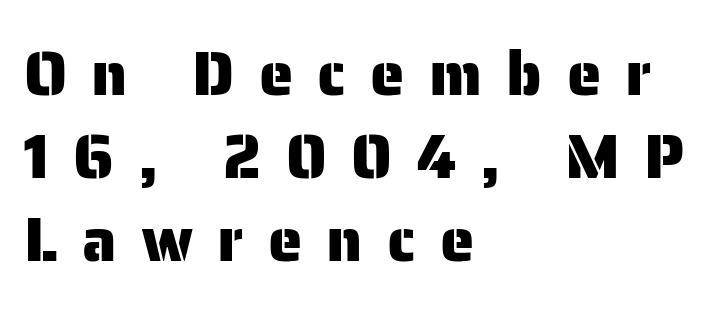
Q: Is the text italic (slanted)? A: No, it is upright.
Q: Is the typeface a serif or a sans-serif typeface? A: Sans-serif.
Q: Is the text underlined? A: No.
Q: How is the paragraph aligned? A: Left-aligned.
Q: Is the spacing between letters normal or unusually wide? A: Unusually wide.
Q: Is the spacing between lines tight, normal or loose? A: Normal.
Q: Width (condensed, normal, or wide)? A: Normal.
Q: Stroke contrast? A: Low.
Q: x-height? A: Medium.
Q: Monospaced? A: No.
